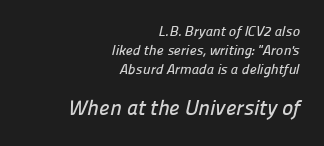
The image shows 21 px text type; set right-aligned, normal line spacing (1.36x), normal letter spacing, not underlined; the second (bottom) block is 1.5x larger.
